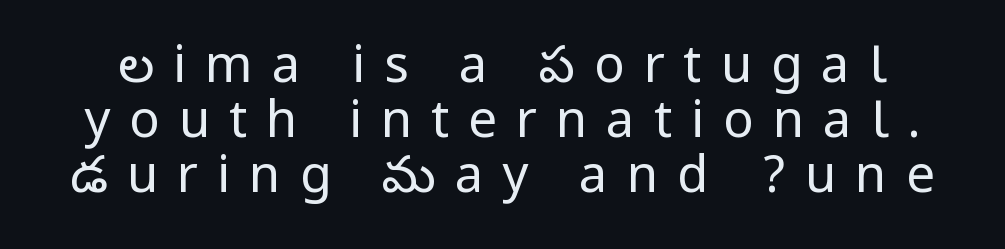
Stems here are at most as thick as an everyday book face. How are the letters spaced? Widely, with obvious added tracking. The baseline area is clear. Interline gaps are noticeably narrow in this sample. Is this a sans? Yes — the strokes have no serifs.
